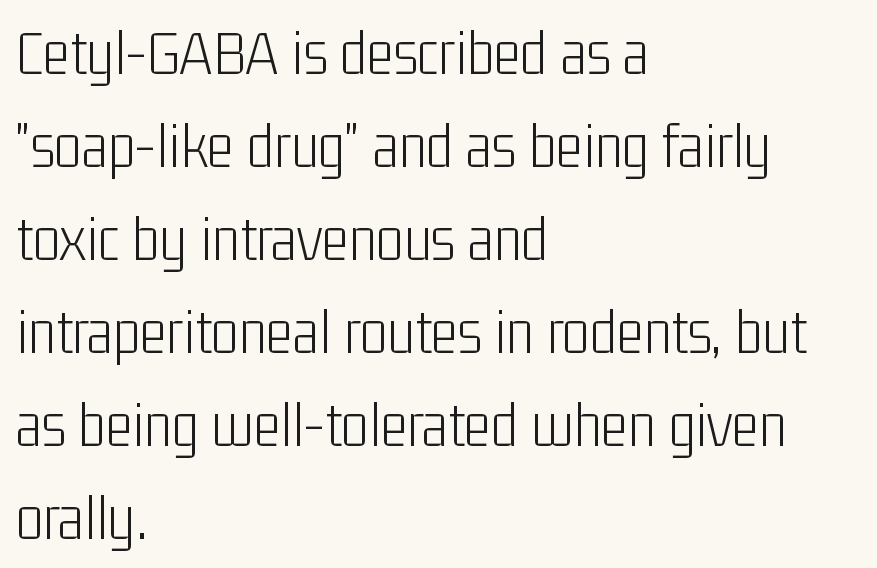
Q: Is the text bold? A: No.
Q: Is the text italic (slanted)? A: No, it is upright.
Q: Is the typeface a serif or a sans-serif typeface? A: Sans-serif.
Q: Is the text underlined? A: No.
Q: How is the paragraph aligned? A: Left-aligned.
Q: Is the spacing between letters normal or unusually wide? A: Normal.
Q: Is the spacing between lines tight, normal or loose? A: Normal.
Q: Width (condensed, normal, or wide)? A: Condensed.
Q: Stroke contrast? A: Low.
Q: x-height? A: Medium.
Q: Monospaced? A: No.
